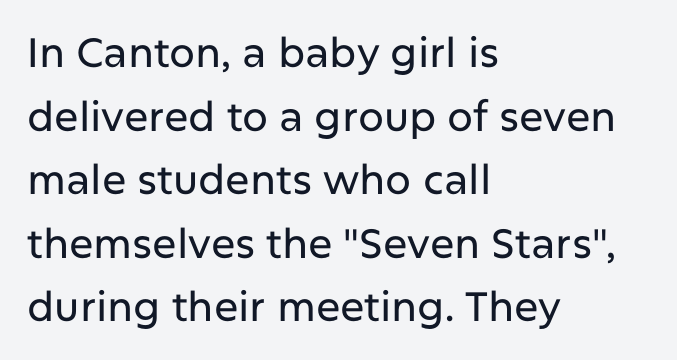
No word sits above an underline. One-word summary of the alignment: left. The gaps between neighbouring characters are ordinary and unremarkable. Horizontal bands of white between lines are of average thickness. The text was rendered using a sans face with plain stroke endings.
